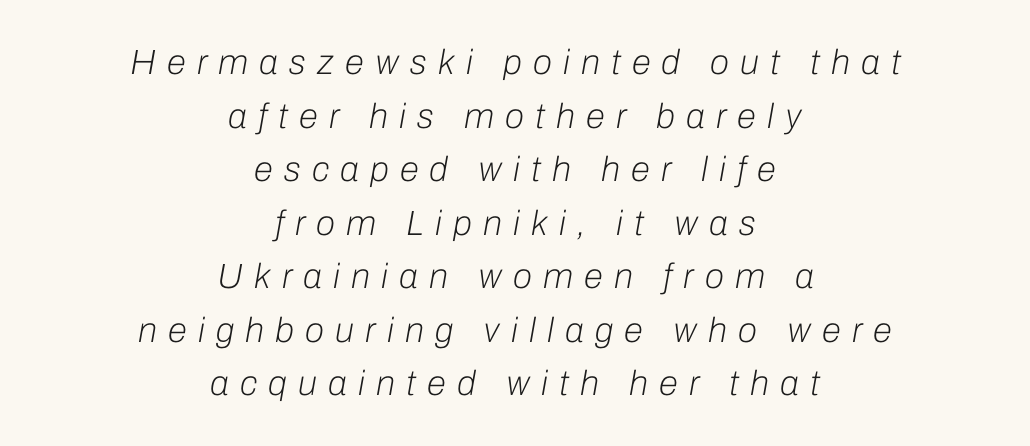
The image shows 35 px light type, italic (leaning right); set centered, normal line spacing (1.53x), unusually wide letter spacing (+0.32 em), not underlined; low stroke contrast and a medium x-height.
